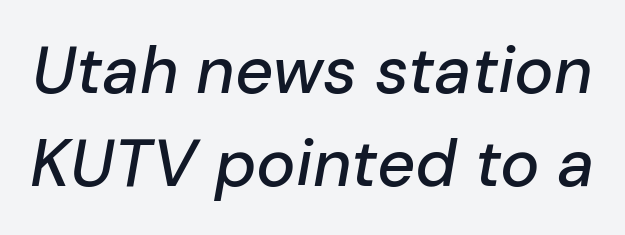
The image shows 66 px text type, italic (leaning right); set normal line spacing (1.41x), normal letter spacing, not underlined; low stroke contrast and a medium x-height.
